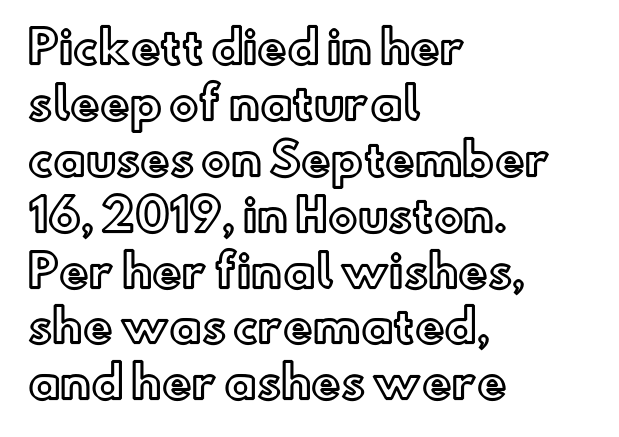
The image shows 44 px text type, upright; set left-aligned, normal line spacing (1.27x), normal letter spacing, not underlined; a small x-height.
